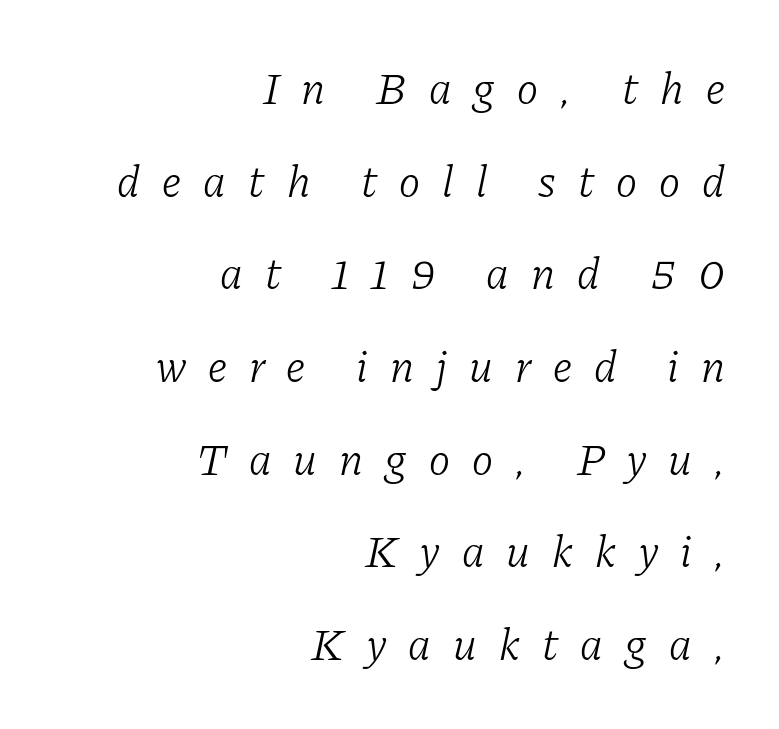
The whole block is typeset with a tilt. The line texture is sparse and dotted thanks to wide tracking. Font category for this specimen: serif. These glyphs show unthickened strokes, regular width or finer. What's the leading like? Stretched, with rows far apart.
